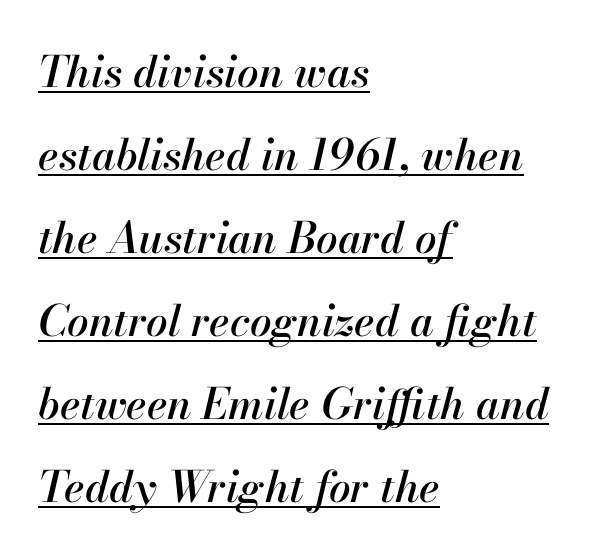
Q: Is the text italic (slanted)? A: Yes, it leans right by about 13 degrees.
Q: Is the text underlined? A: Yes.
Q: How is the paragraph aligned? A: Left-aligned.
Q: Is the spacing between letters normal or unusually wide? A: Normal.
Q: Is the spacing between lines tight, normal or loose? A: Loose.
Q: Width (condensed, normal, or wide)? A: Normal.
Q: Stroke contrast? A: High.
Q: x-height? A: Small.
Q: Monospaced? A: No.
